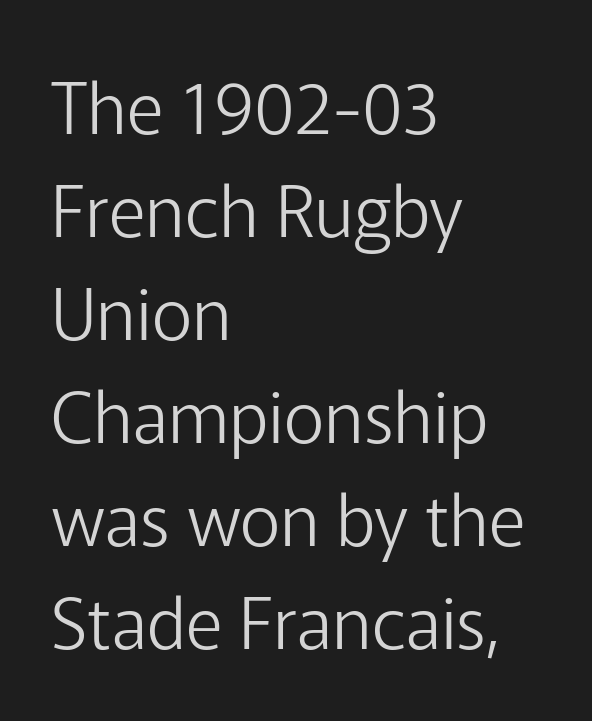
The passage shown is typeset with a sans-serif family. Nothing heavy about these letters — not bold at all. Is the letter spacing exaggerated? No — it looks like the ordinary default. The specimen omits any rule beneath the text block's lines. Every stem runs plumb, perpendicular to the baseline.
